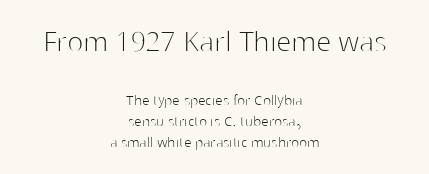
Q: Is the text bold? A: No.
Q: Is the text italic (slanted)? A: No, it is upright.
Q: Is the typeface a serif or a sans-serif typeface? A: Sans-serif.
Q: Is the text underlined? A: No.
Q: How is the paragraph aligned? A: Centered.
Q: Is the spacing between letters normal or unusually wide? A: Normal.
Q: Is the spacing between lines tight, normal or loose? A: Normal.
Q: Which block of text is set in a larger size, the first (top) or the second (bottom)? A: The first (top) one.
Q: Width (condensed, normal, or wide)? A: Normal.
Q: Stroke contrast? A: High.
Q: x-height? A: Medium.
Q: Monospaced? A: No.
